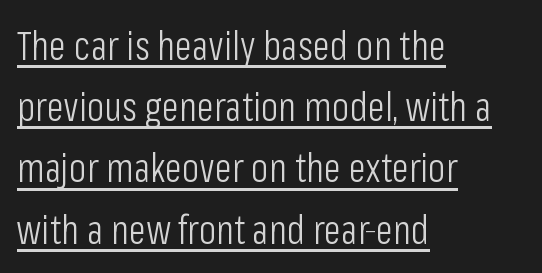
{"serif": "no", "italic": "no", "bold": "no", "weight": "light", "width": "condensed", "stroke_contrast": "low", "x_height": "medium", "monospaced": "no", "underline": "yes", "align": "left", "line_spacing": "normal", "line_spacing_ratio": 1.53, "letter_spacing": "normal", "letter_spacing_em": 0.0, "glyph_px": 40}
